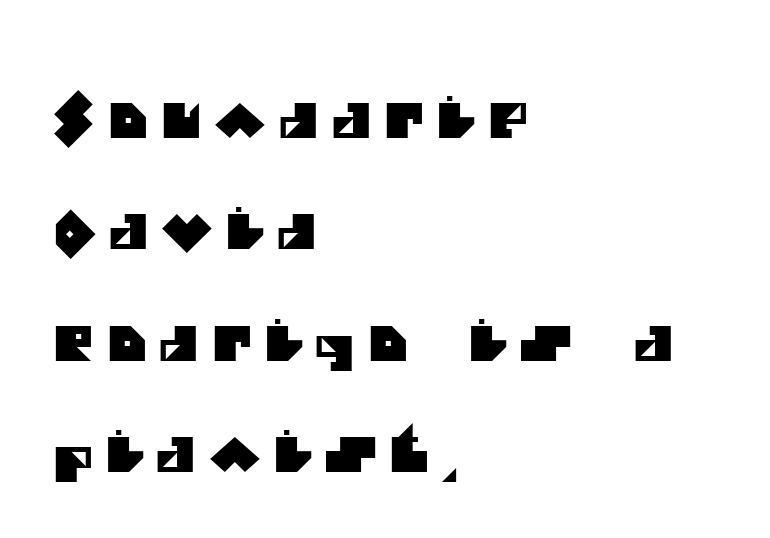
A typesetter would label this face a sans. Clear beneath every line of the passage. In terms of leading, this rendering errs on the spacious side. Note the varied advance widths — an 'i' is clearly narrower than an 'm'.
